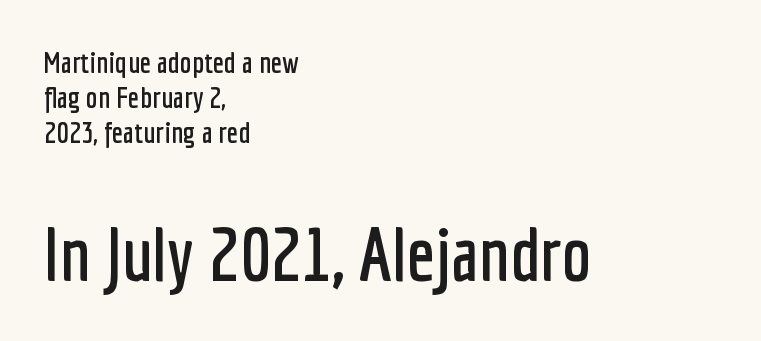
Q: Is the text italic (slanted)? A: No, it is upright.
Q: Is the typeface a serif or a sans-serif typeface? A: Sans-serif.
Q: Is the text underlined? A: No.
Q: How is the paragraph aligned? A: Left-aligned.
Q: Is the spacing between letters normal or unusually wide? A: Normal.
Q: Which block of text is set in a larger size, the first (top) or the second (bottom)? A: The second (bottom) one.
Q: Width (condensed, normal, or wide)? A: Condensed.
Q: Stroke contrast? A: Low.
Q: x-height? A: Medium.
Q: Monospaced? A: No.
